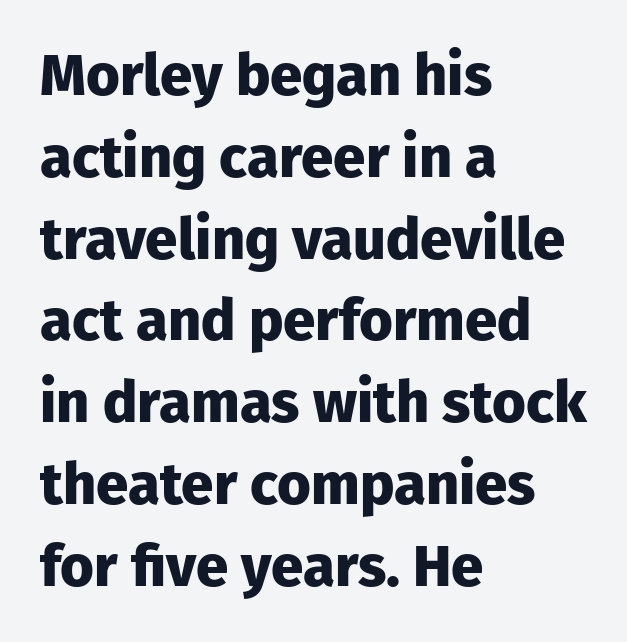
Q: Is the text bold? A: Yes.
Q: Is the text italic (slanted)? A: No, it is upright.
Q: Is the typeface a serif or a sans-serif typeface? A: Sans-serif.
Q: Is the text underlined? A: No.
Q: How is the paragraph aligned? A: Left-aligned.
Q: Is the spacing between letters normal or unusually wide? A: Normal.
Q: Is the spacing between lines tight, normal or loose? A: Normal.
Q: Width (condensed, normal, or wide)? A: Normal.
Q: Stroke contrast? A: Low.
Q: x-height? A: Medium.
Q: Monospaced? A: No.
